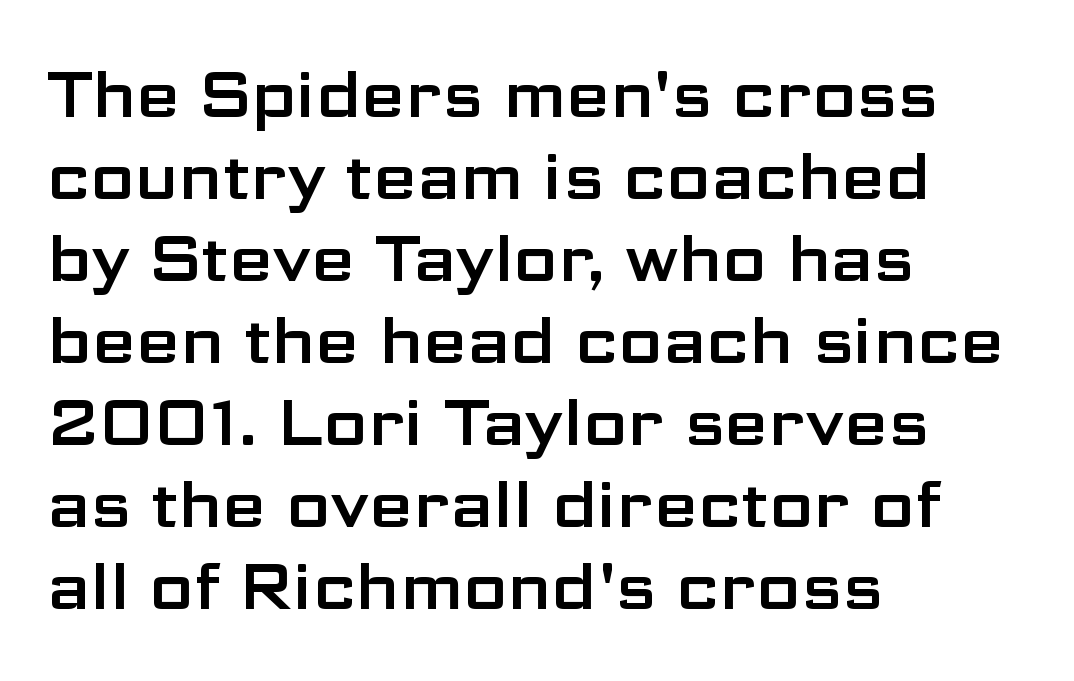
No extra tracking has been applied to these lines. Regular leading. Descender tails drop into unmarked territory. Stroke terminals: plain, sans-serif. Notice how the stems are strictly vertical — no italics here.
